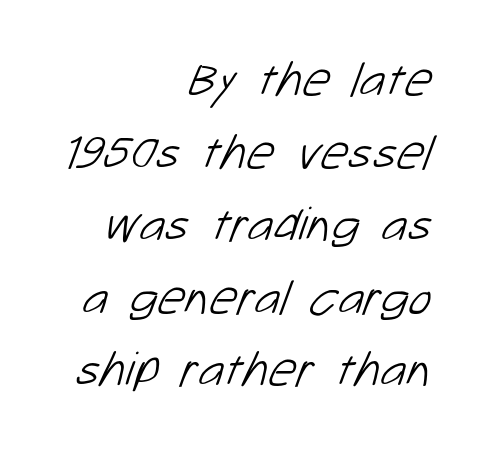
{"serif": "no", "bold": "no", "weight": "light", "width": "normal", "stroke_contrast": "low", "x_height": "medium", "monospaced": "no", "underline": "no", "align": "right", "line_spacing": "normal", "line_spacing_ratio": 1.48, "letter_spacing": "normal", "letter_spacing_em": 0.0, "glyph_px": 49}
